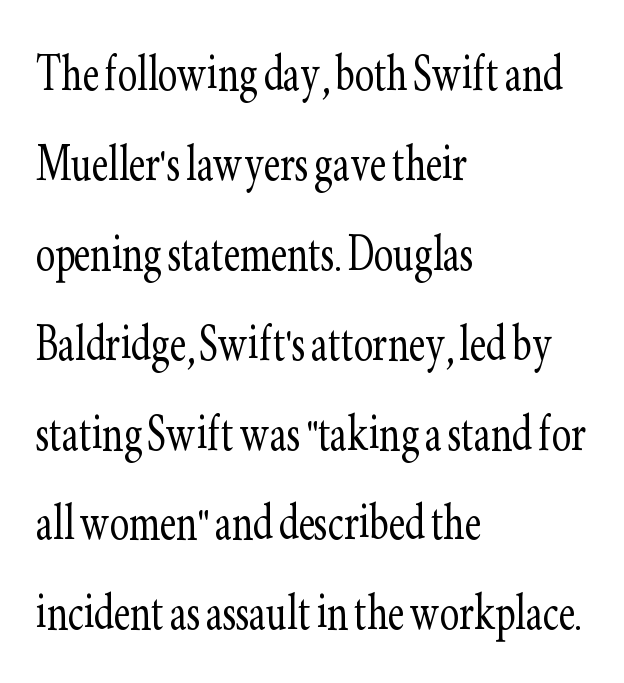
The image shows 58 px light, condensed serif type, upright; set left-aligned, normal line spacing (1.55x), normal letter spacing, not underlined; low stroke contrast and a small x-height.
